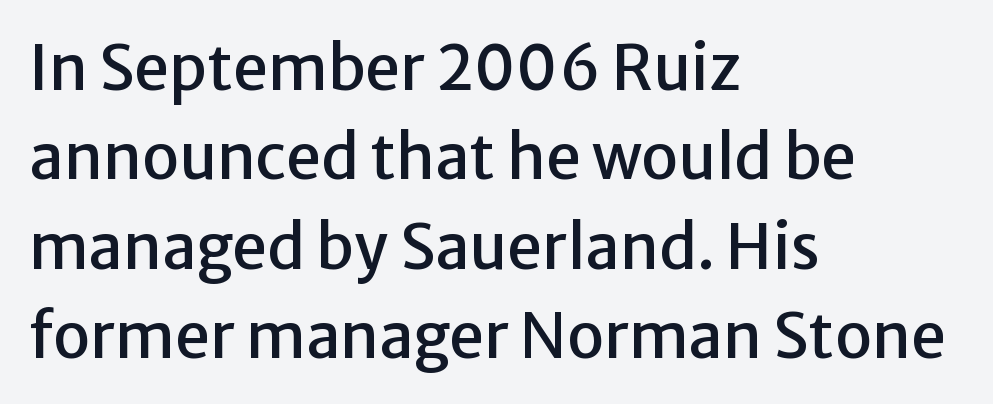
Every row of glyphs begins at an identical x-position on the left. Unlike a traditional serif, this face leaves its strokes unadorned. The area under the type is left untouched. Posture: upright roman. A typesetter would call this proportional, since set widths differ per character.
